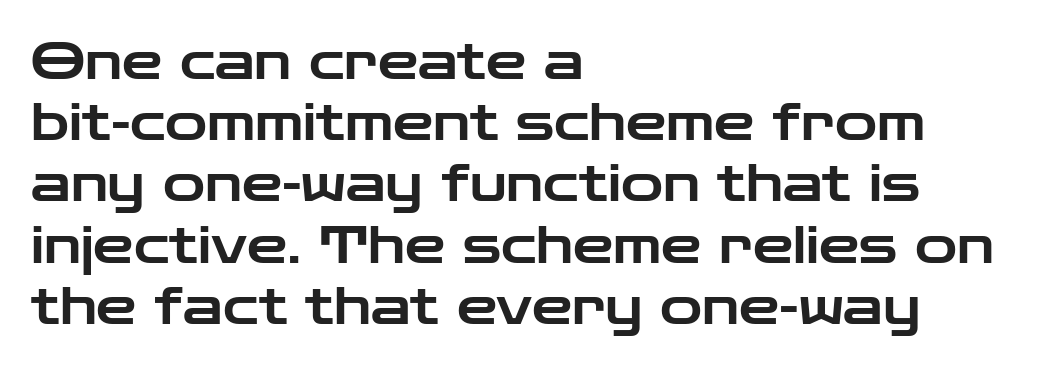
The image shows 51 px wide sans-serif type, upright; set left-aligned, line spacing 1.2x, normal letter spacing, not underlined; low stroke contrast and a medium x-height.
